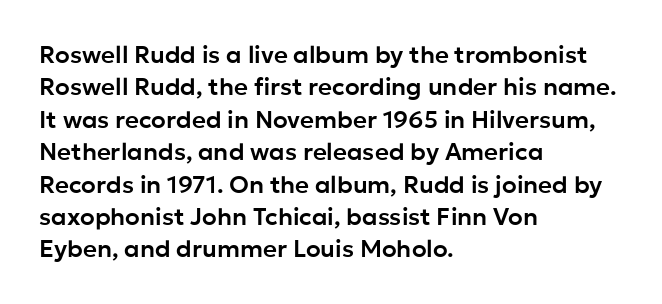
The image shows 24 px text type, upright; set left-aligned, normal line spacing (1.35x), normal letter spacing, not underlined.
